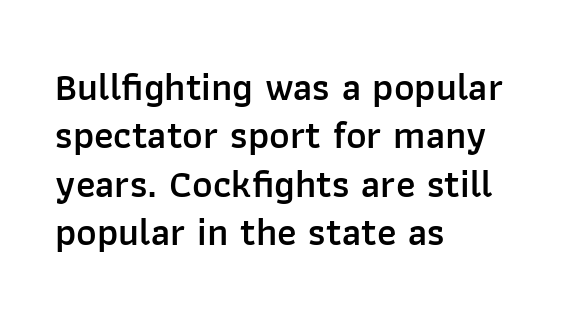
The image shows 39 px semibold sans-serif type, upright; set left-aligned, line spacing 1.24x, normal letter spacing, not underlined; low stroke contrast and a medium x-height.
